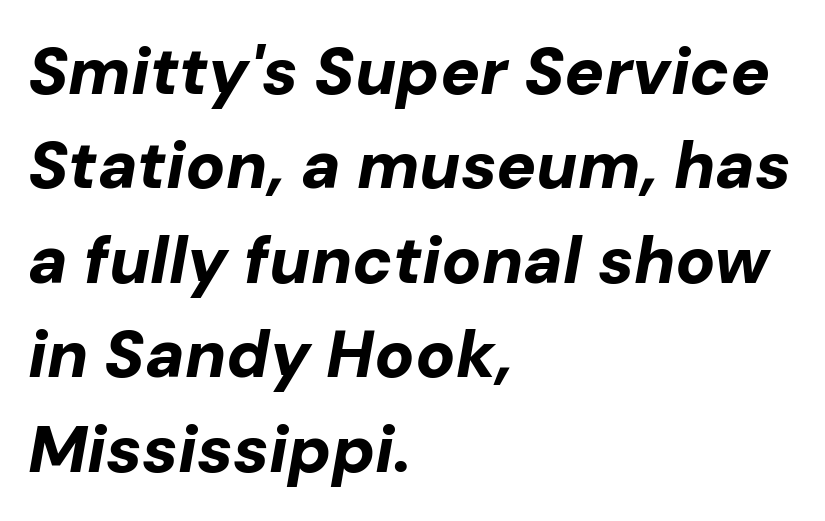
{"italic": "yes", "lean": "right", "slant_degrees": 10, "bold": "yes", "weight": "bold", "width": "normal", "stroke_contrast": "low", "x_height": "medium", "monospaced": "no", "underline": "no", "align": "left", "line_spacing": "normal", "line_spacing_ratio": 1.43, "letter_spacing": "normal", "letter_spacing_em": 0.0, "glyph_px": 66}
